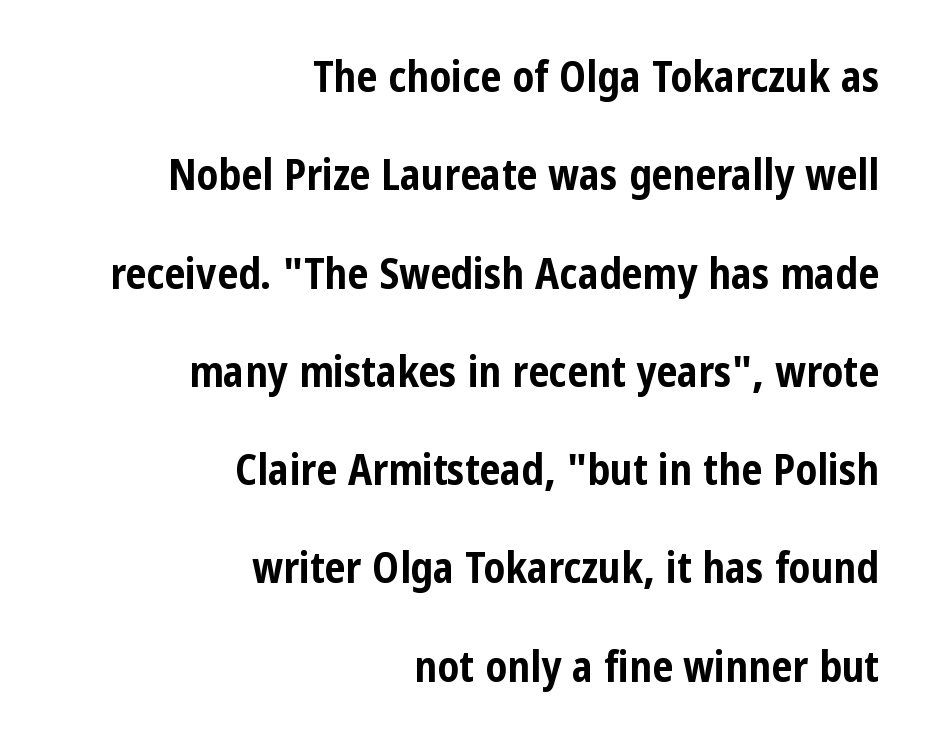
Each letter keeps its own natural width here, so spacing adapts to shape. The area under the type is left untouched. Leftover space on each line is placed entirely before the opening word. Characters remain perfectly vertical along every line.
